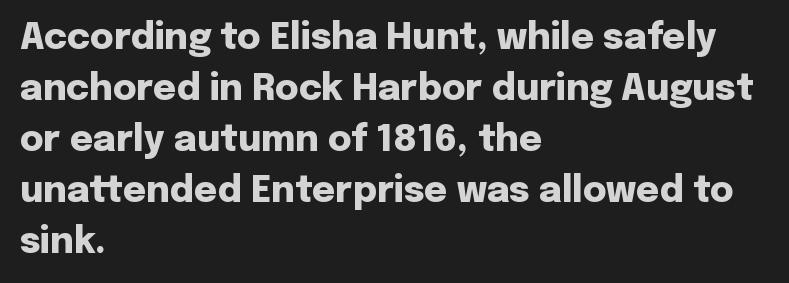
{"serif": "no", "italic": "no", "bold": "yes", "weight": "heavy", "width": "normal", "stroke_contrast": "low", "x_height": "medium", "monospaced": "no", "underline": "no", "align": "left", "line_spacing": "normal", "line_spacing_ratio": 1.42, "letter_spacing": "normal", "letter_spacing_em": 0.0, "glyph_px": 36}
